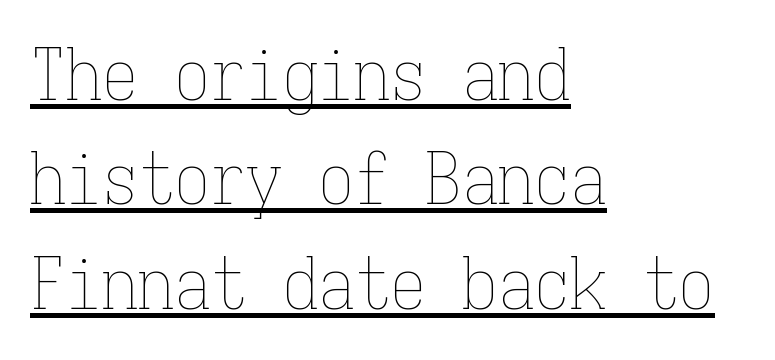
Q: Is the text bold? A: No.
Q: Is the text italic (slanted)? A: No, it is upright.
Q: Is the text underlined? A: Yes.
Q: How is the paragraph aligned? A: Left-aligned.
Q: Is the spacing between letters normal or unusually wide? A: Normal.
Q: Is the spacing between lines tight, normal or loose? A: Normal.
Q: Width (condensed, normal, or wide)? A: Condensed.
Q: Stroke contrast? A: Low.
Q: x-height? A: Medium.
Q: Monospaced? A: Yes.
